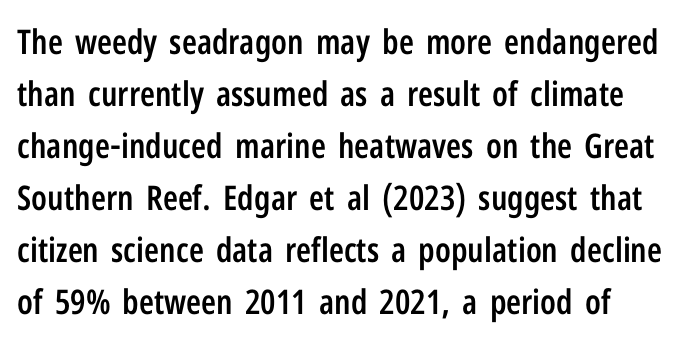
Leading matches the norm, producing a regular column. Caption: standard tracking, unaltered. The sample has been set in demibold, a notch under bold. Do the letters lean? They stand straight.
